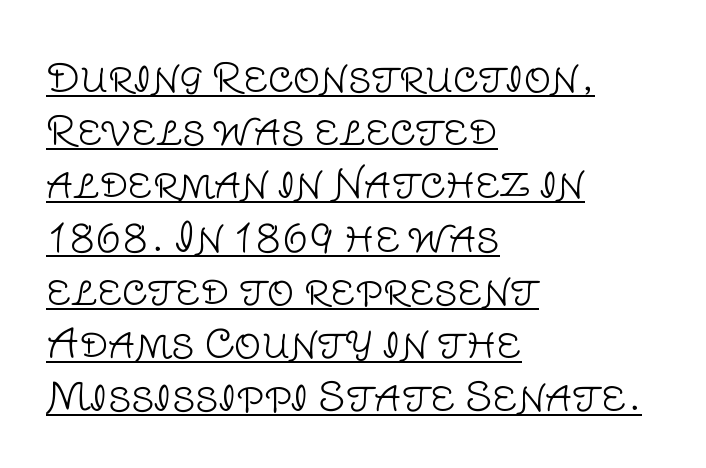
{"serif": "no", "bold": "no", "weight": "light", "width": "normal", "stroke_contrast": "low", "x_height": "large", "monospaced": "no", "underline": "yes", "align": "left", "line_spacing": "normal", "line_spacing_ratio": 1.4, "letter_spacing": "normal", "letter_spacing_em": 0.0, "glyph_px": 38}
